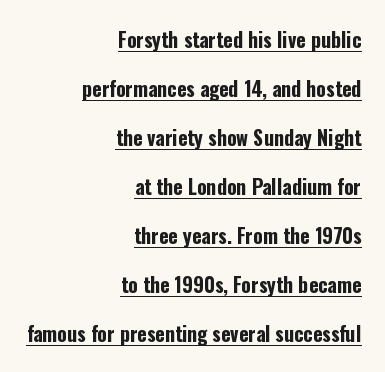
The image shows 20 px bold type, upright; set right-aligned, loose line spacing (2.45x), normal letter spacing, underlined.
